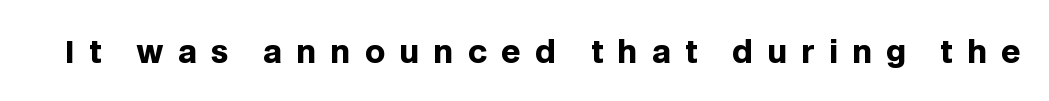
{"serif": "no", "italic": "no", "bold": "yes", "weight": "heavy", "width": "normal", "stroke_contrast": "low", "x_height": "large", "monospaced": "no", "underline": "no", "letter_spacing": "wide", "letter_spacing_em": 0.46, "glyph_px": 31}
